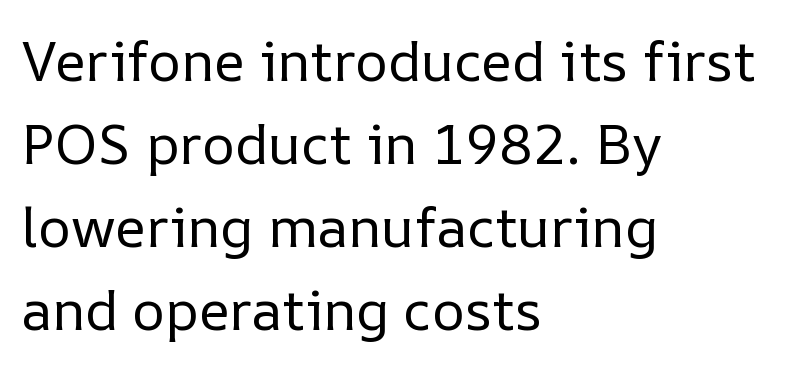
{"italic": "no", "bold": "no", "weight": "regular", "width": "normal", "stroke_contrast": "low", "x_height": "medium", "monospaced": "no", "underline": "no", "align": "left", "line_spacing": "normal", "line_spacing_ratio": 1.48, "letter_spacing": "normal", "letter_spacing_em": 0.0, "glyph_px": 56}
